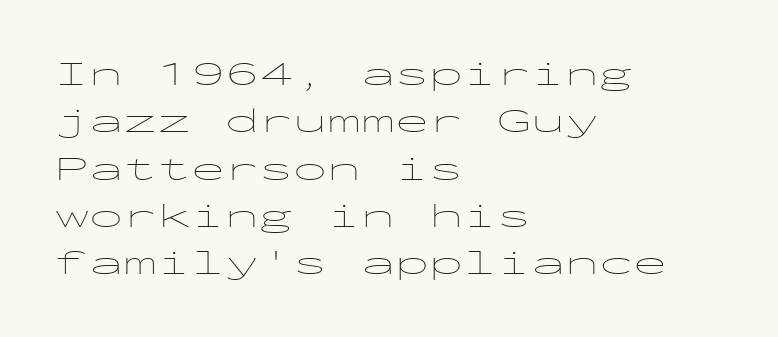
Notice how descenders clear the ascenders below comfortably — that's standard leading. A light-to-regular cut is what we see here. Spacing between characters is what you'd get straight out of the box. Posture: straight, roman, zero tilt.
